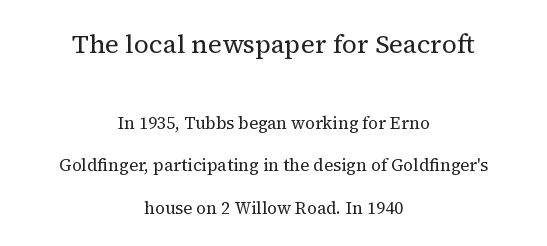
{"italic": "no", "bold": "no", "underline": "no", "align": "center", "line_spacing": "loose", "line_spacing_ratio": 2.48, "letter_spacing": "normal", "letter_spacing_em": 0.0, "larger_block": "first", "size_ratio": 1.53, "glyph_px": 26}
